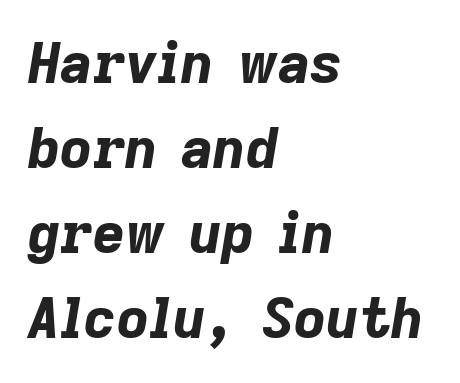
Q: Is the text bold? A: Yes.
Q: Is the text italic (slanted)? A: Yes, it leans right by about 9 degrees.
Q: Is the text underlined? A: No.
Q: How is the paragraph aligned? A: Left-aligned.
Q: Is the spacing between letters normal or unusually wide? A: Normal.
Q: Is the spacing between lines tight, normal or loose? A: Normal.
Q: Width (condensed, normal, or wide)? A: Normal.
Q: Stroke contrast? A: Low.
Q: x-height? A: Medium.
Q: Monospaced? A: No.
